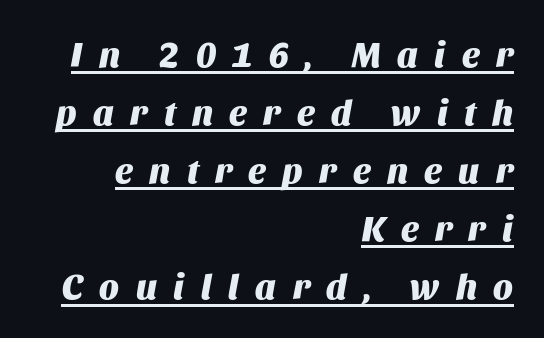
The face used here is proportionally spaced, like ordinary book or web type. The face used here appears with an underline applied. Pretty heavy lettering here — definitely bold. The paragraph shown leans on its right margin. Regular leading. When letters slant like this, we call the style italic.
